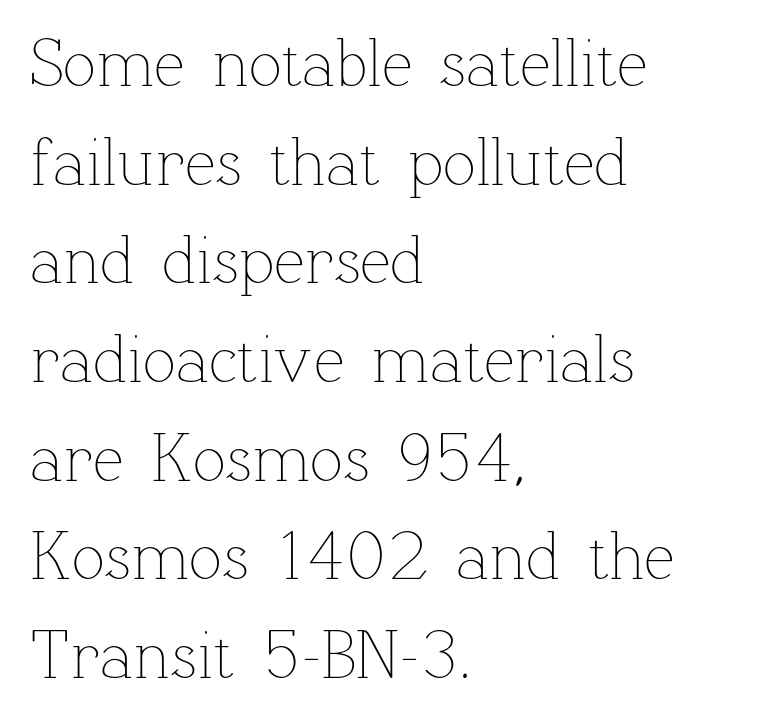
Q: Is the text bold? A: No.
Q: Is the text italic (slanted)? A: No, it is upright.
Q: Is the text underlined? A: No.
Q: How is the paragraph aligned? A: Left-aligned.
Q: Is the spacing between letters normal or unusually wide? A: Normal.
Q: Is the spacing between lines tight, normal or loose? A: Normal.
Q: Width (condensed, normal, or wide)? A: Normal.
Q: Stroke contrast? A: Low.
Q: x-height? A: Medium.
Q: Monospaced? A: No.
